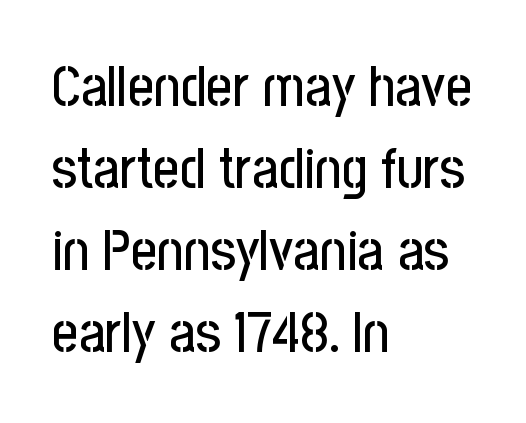
{"serif": "no", "italic": "no", "width": "condensed", "stroke_contrast": "low", "x_height": "medium", "monospaced": "no", "underline": "no", "align": "left", "line_spacing": "normal", "line_spacing_ratio": 1.44, "letter_spacing": "normal", "letter_spacing_em": 0.0, "glyph_px": 57}
